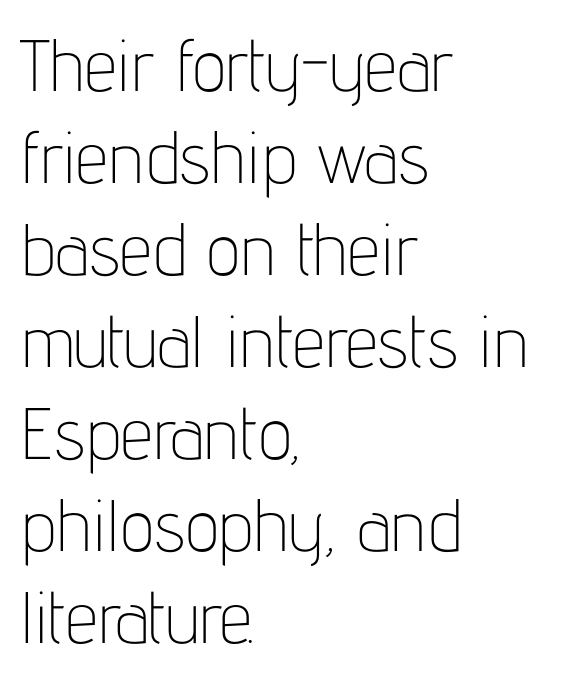
Q: Is the text bold? A: No.
Q: Is the text italic (slanted)? A: No, it is upright.
Q: Is the typeface a serif or a sans-serif typeface? A: Sans-serif.
Q: Is the text underlined? A: No.
Q: How is the paragraph aligned? A: Left-aligned.
Q: Is the spacing between letters normal or unusually wide? A: Normal.
Q: Is the spacing between lines tight, normal or loose? A: Normal.
Q: Width (condensed, normal, or wide)? A: Condensed.
Q: Stroke contrast? A: Low.
Q: x-height? A: Medium.
Q: Monospaced? A: No.
